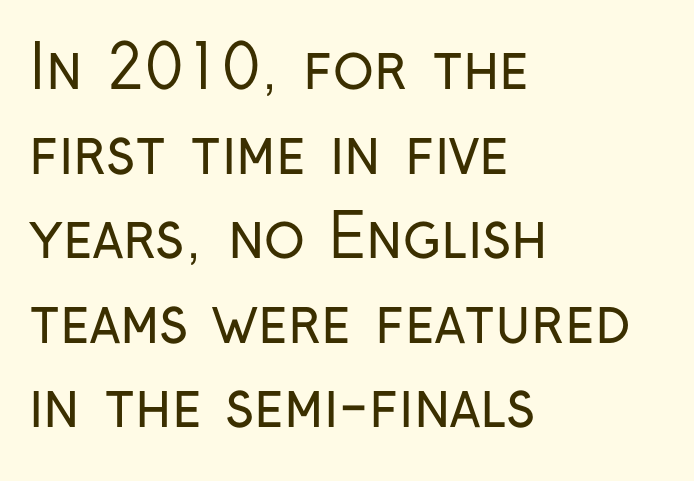
The image shows 60 px regular-weight, condensed sans-serif type, upright; set left-aligned, normal line spacing (1.41x), normal letter spacing, not underlined; low stroke contrast and a medium x-height.
